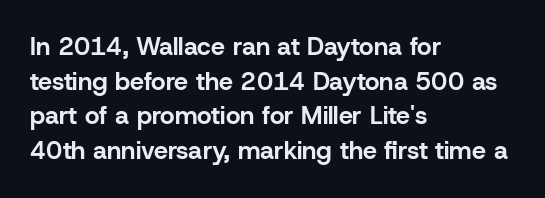
The type sits square on the baseline with zero lean. Summary of weight: heavy, a full bold. Rule under the text: the space is simply empty. Is the letter spacing exaggerated? No — it looks like the ordinary default.
